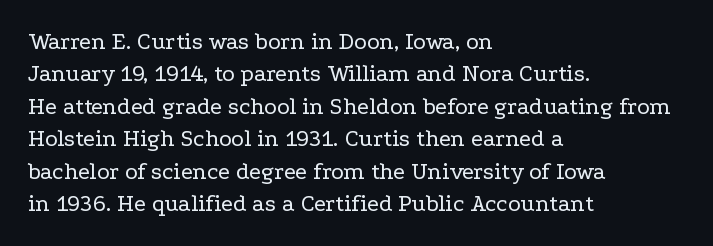
The typesetter chose a ragged-right arrangement here. In terms of letterspacing, this is plain default setting. Descenders hang freely into open space. A typesetter would call this leading conventional body-copy spacing. Stems and bowls with no extra thickness — not bold.
